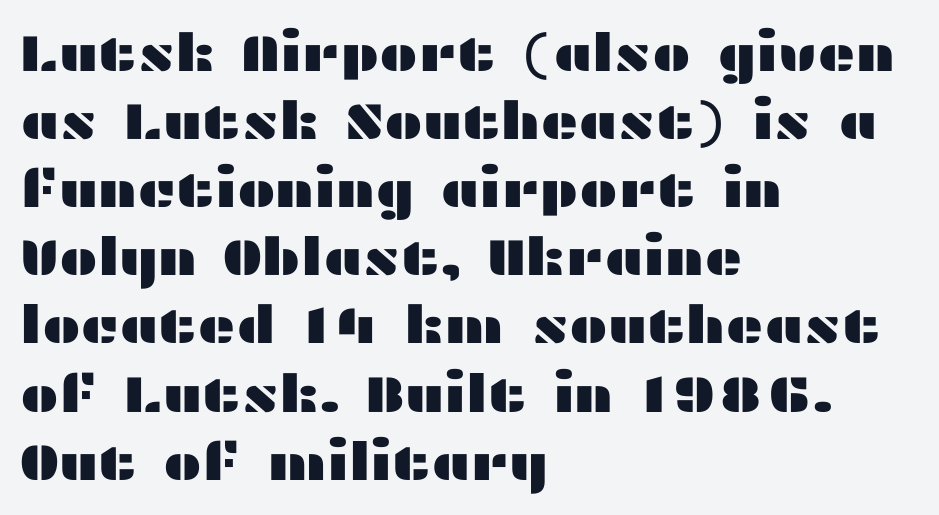
{"serif": "no", "italic": "no", "width": "wide", "stroke_contrast": "medium", "x_height": "medium", "monospaced": "no", "underline": "no", "align": "left", "line_spacing": "normal", "line_spacing_ratio": 1.31, "letter_spacing": "normal", "letter_spacing_em": 0.0, "glyph_px": 52}
